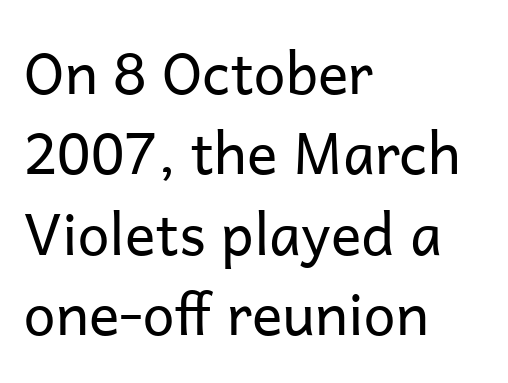
These lines stack with their left ends in a neat column. Look at the tracking — it's just the regular setting, nothing added. This sample has the flowing, uneven cadence of proportional lettering. A light-to-regular cut is what we see here.
